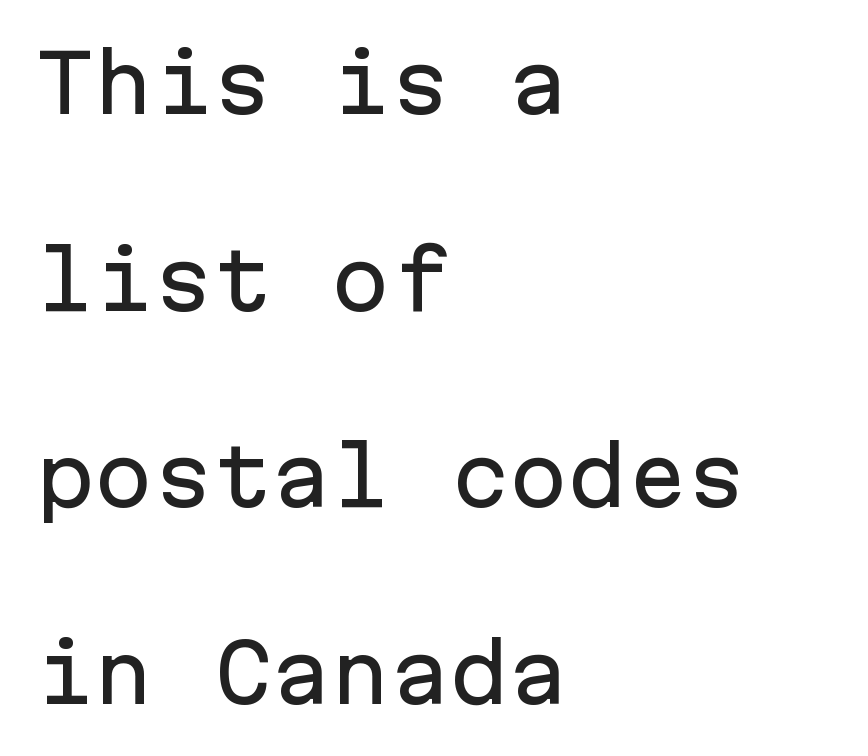
Q: Is the text italic (slanted)? A: No, it is upright.
Q: Is the typeface a serif or a sans-serif typeface? A: Sans-serif.
Q: Is the text underlined? A: No.
Q: How is the paragraph aligned? A: Left-aligned.
Q: Is the spacing between letters normal or unusually wide? A: Normal.
Q: Is the spacing between lines tight, normal or loose? A: Loose.
Q: Width (condensed, normal, or wide)? A: Normal.
Q: Stroke contrast? A: Low.
Q: x-height? A: Medium.
Q: Monospaced? A: Yes.
